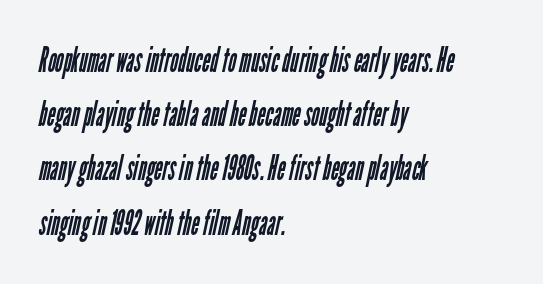
Q: Is the text bold? A: No.
Q: Is the typeface a serif or a sans-serif typeface? A: Sans-serif.
Q: Is the text underlined? A: No.
Q: How is the paragraph aligned? A: Left-aligned.
Q: Is the spacing between letters normal or unusually wide? A: Normal.
Q: Is the spacing between lines tight, normal or loose? A: Normal.
Q: Width (condensed, normal, or wide)? A: Condensed.
Q: Stroke contrast? A: Low.
Q: x-height? A: Medium.
Q: Monospaced? A: No.
